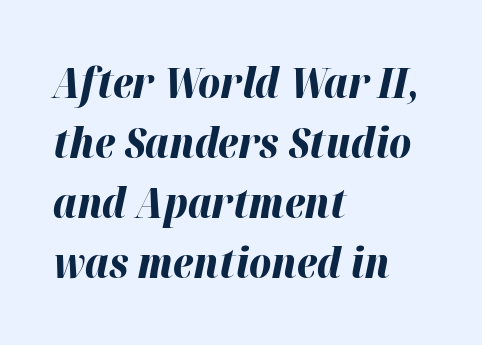
{"italic": "yes", "lean": "right", "slant_degrees": 12, "bold": "yes", "weight": "bold", "width": "normal", "stroke_contrast": "high", "x_height": "medium", "monospaced": "no", "underline": "no", "align": "left", "line_spacing": "normal", "line_spacing_ratio": 1.43, "letter_spacing": "normal", "letter_spacing_em": 0.0, "glyph_px": 42}
